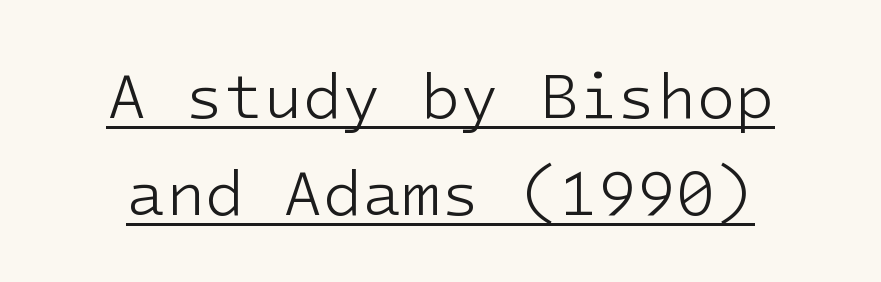
{"serif": "no", "italic": "no", "bold": "no", "weight": "light", "width": "normal", "stroke_contrast": "low", "x_height": "medium", "underline": "yes", "line_spacing": "normal", "line_spacing_ratio": 1.51, "letter_spacing": "normal", "letter_spacing_em": 0.0, "glyph_px": 64}
